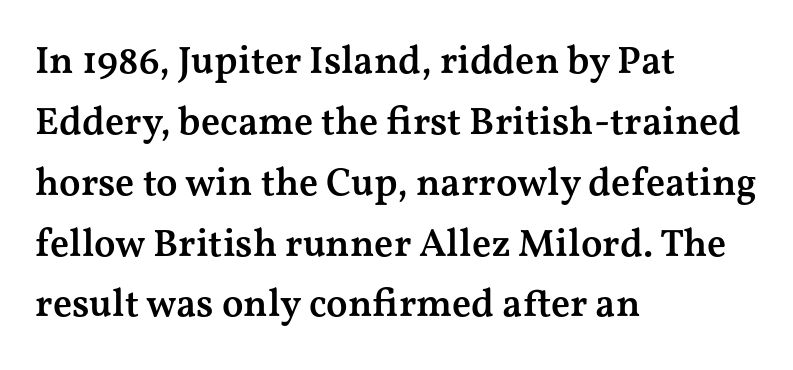
The zone under the glyphs is completely vacant. Does extra space separate the letters? No, they use regular spacing. Do the characters align in a grid? No, the font is proportional. Rows of type keep a routine distance in the vertical direction. Style check: upright.
